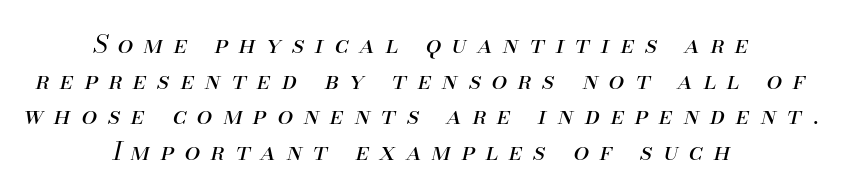
Q: Is the text bold? A: No.
Q: Is the text italic (slanted)? A: Yes, it leans right by about 13 degrees.
Q: Is the text underlined? A: No.
Q: How is the paragraph aligned? A: Centered.
Q: Is the spacing between letters normal or unusually wide? A: Unusually wide.
Q: Is the spacing between lines tight, normal or loose? A: Normal.
